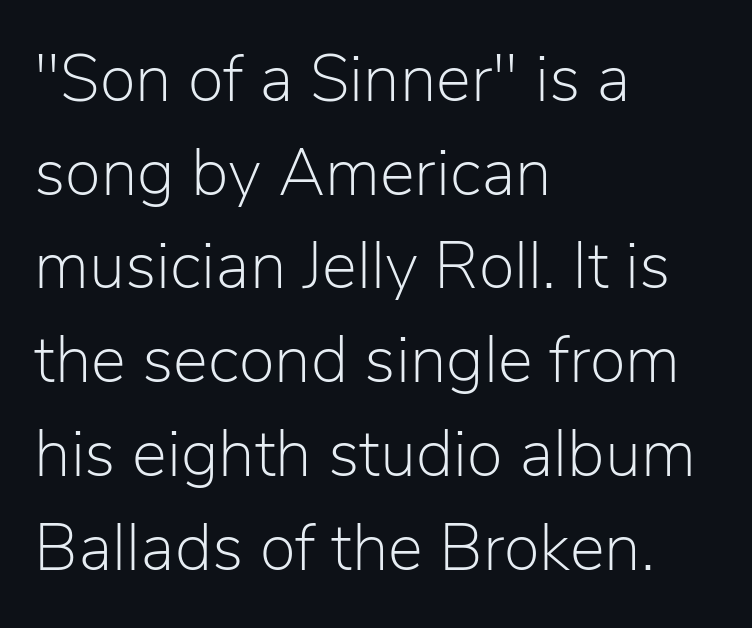
The image shows 66 px light sans-serif type, upright; set left-aligned, normal line spacing (1.42x), normal letter spacing, not underlined; low stroke contrast and a medium x-height.
